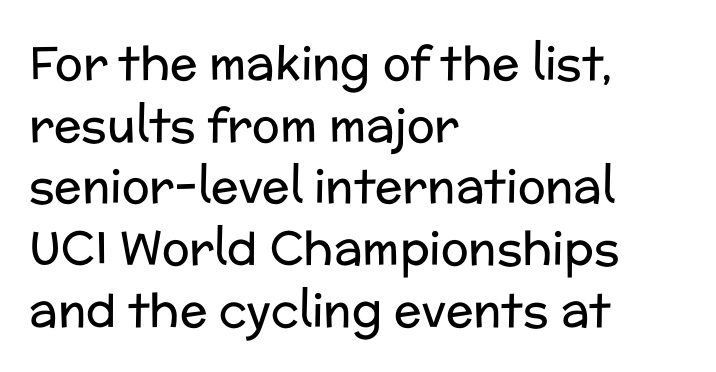
{"serif": "no", "italic": "no", "bold": "no", "weight": "regular", "width": "normal", "stroke_contrast": "low", "x_height": "medium", "monospaced": "no", "underline": "no", "align": "left", "line_spacing": "normal", "line_spacing_ratio": 1.34, "letter_spacing": "normal", "letter_spacing_em": 0.0, "glyph_px": 46}
